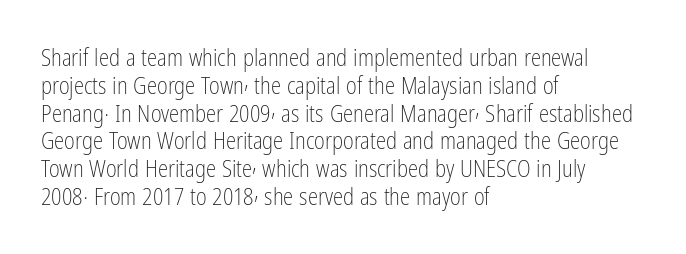
Italic: no, the glyphs are upright roman. Typeset ragged right — the left edge is the straight one. The gaps between neighbouring characters are ordinary and unremarkable. No letter is thick-stroked: the sample isn't bold. Lines of text with bare space underneath.
